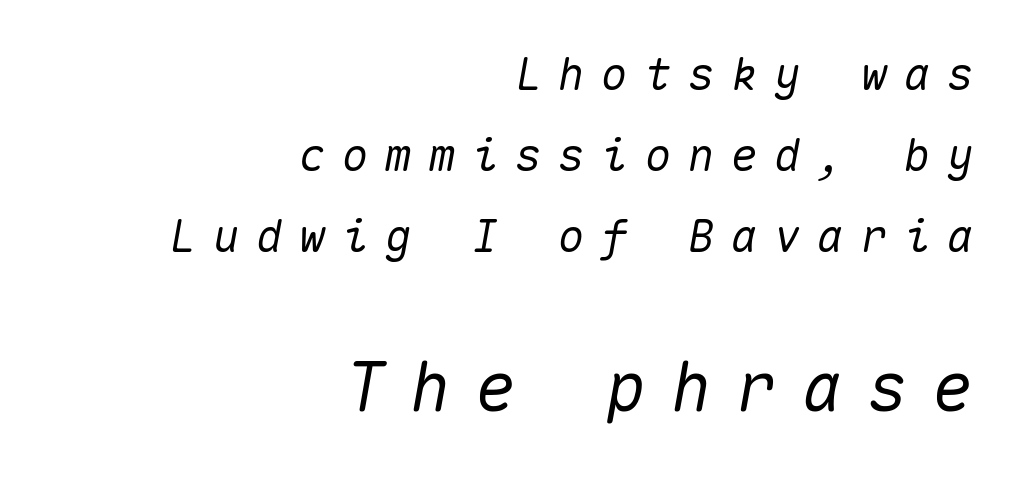
{"italic": "yes", "lean": "right", "slant_degrees": 10, "width": "normal", "stroke_contrast": "medium", "x_height": "medium", "monospaced": "yes", "underline": "no", "align": "right", "line_spacing_ratio": 1.8, "letter_spacing": "wide", "letter_spacing_em": 0.36, "larger_block": "second", "size_ratio": 1.51, "glyph_px": 68}
